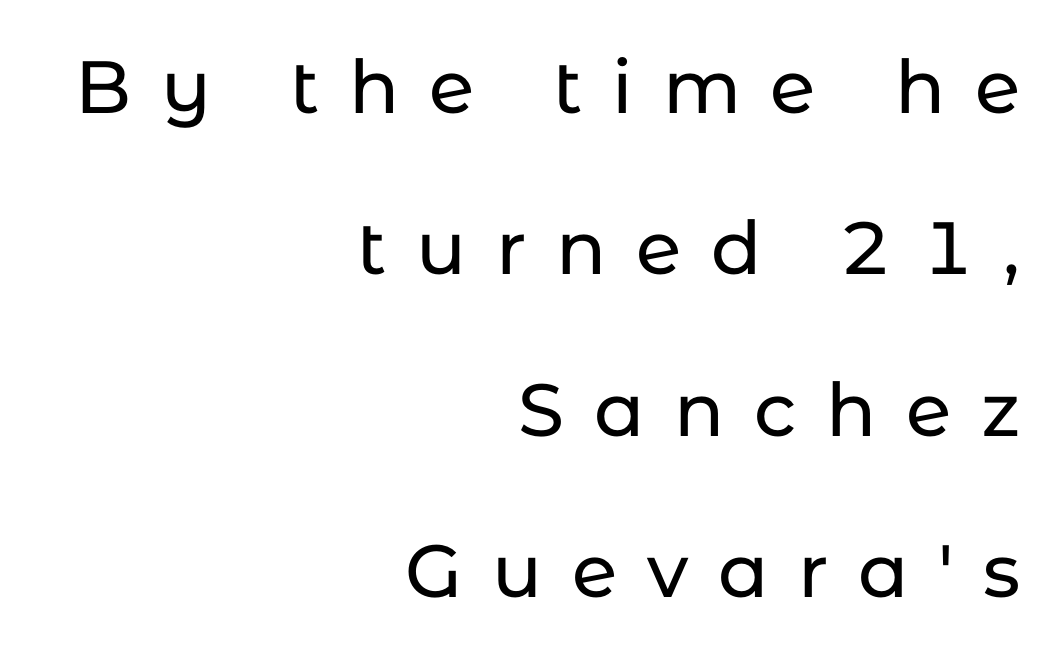
Q: Is the text italic (slanted)? A: No, it is upright.
Q: Is the typeface a serif or a sans-serif typeface? A: Sans-serif.
Q: Is the text underlined? A: No.
Q: How is the paragraph aligned? A: Right-aligned.
Q: Is the spacing between letters normal or unusually wide? A: Unusually wide.
Q: Is the spacing between lines tight, normal or loose? A: Loose.
Q: Width (condensed, normal, or wide)? A: Normal.
Q: Stroke contrast? A: Low.
Q: x-height? A: Medium.
Q: Monospaced? A: No.
